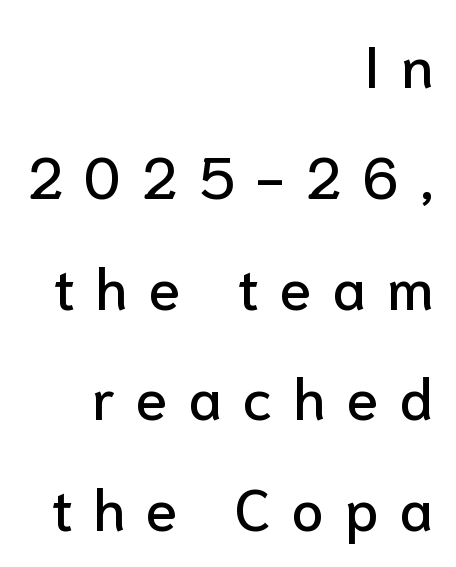
The image shows 58 px sans-serif type, upright; set right-aligned, loose line spacing (1.91x), unusually wide letter spacing (+0.36 em), not underlined; low stroke contrast and a medium x-height.
